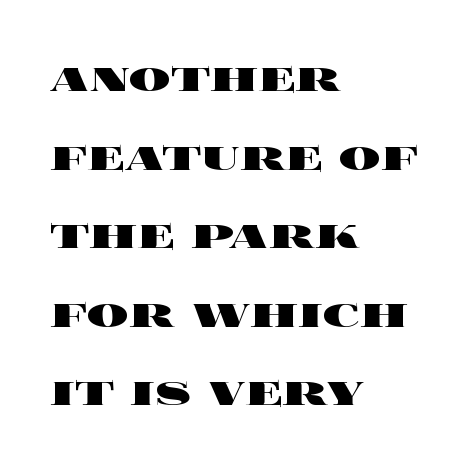
{"italic": "no", "bold": "yes", "weight": "heavy", "width": "wide", "x_height": "large", "monospaced": "no", "underline": "no", "align": "left", "line_spacing": "normal", "line_spacing_ratio": 1.51, "letter_spacing": "normal", "letter_spacing_em": 0.0, "glyph_px": 52}
